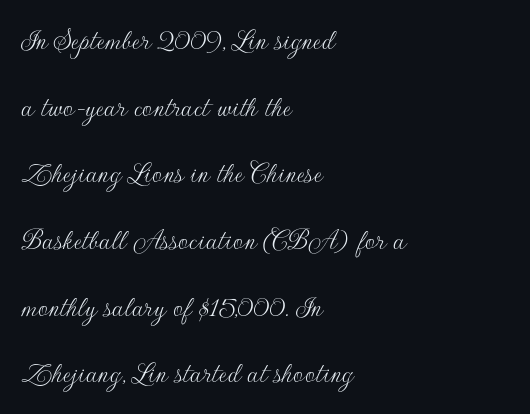
Is there much room between lines? Yes — plenty of vertical air separates them. The weight tops out at a normal text grade. This sample has the flowing, uneven cadence of proportional lettering.
